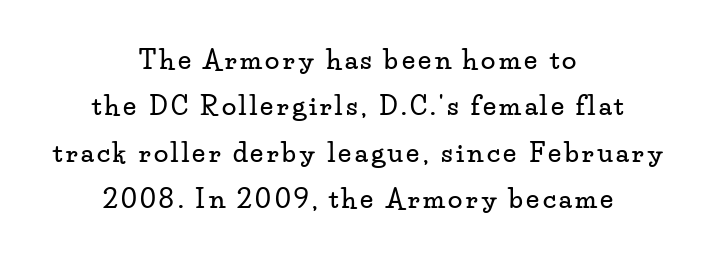
The image shows 26 px text type, upright; set centered, line spacing 1.78x, not underlined.
